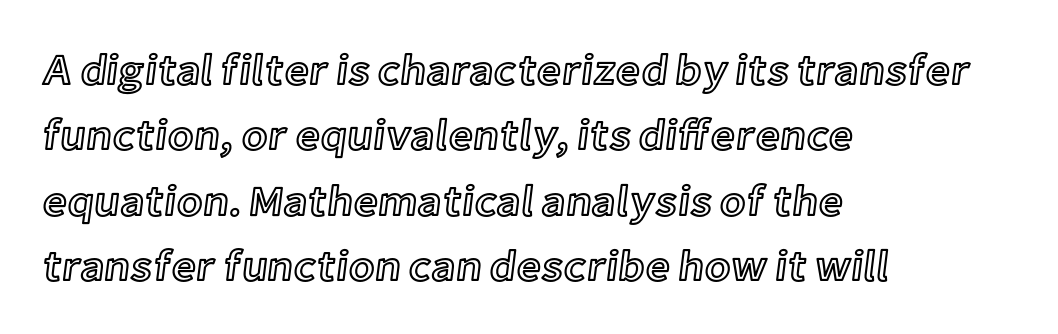
The paragraph shown leans on its left margin. This sample has the flowing, uneven cadence of proportional lettering. The area under the type is left untouched. Is the letter spacing exaggerated? No — it looks like the ordinary default.
